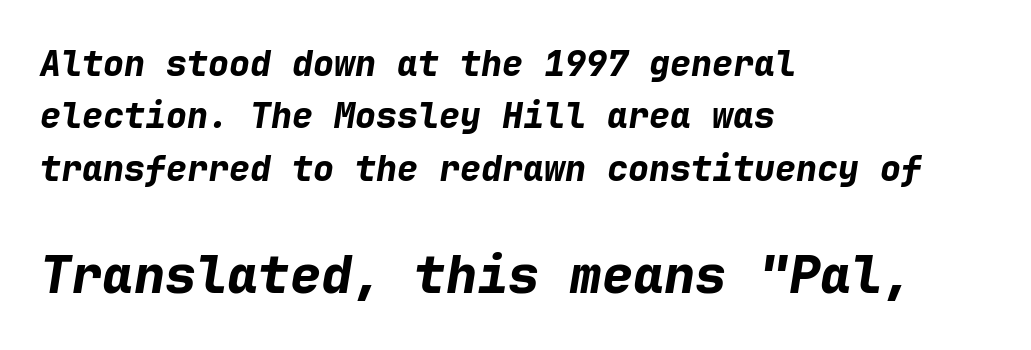
The gaps between neighbouring characters are ordinary and unremarkable. Heavy, bold letterforms. This is oblique type, the kind used for emphasis or titles. This sample is left-justified, so line endings fall wherever the words run out. Here the designer chose a console-style face with uniform glyph widths. The block sitting lower on the canvas is the one with enlarged characters.
